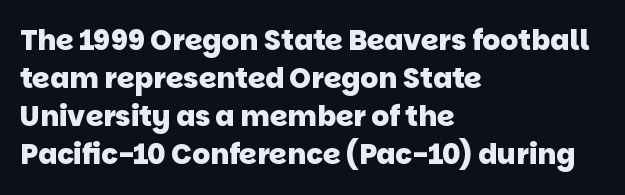
The image shows 28 px heavy sans-serif type; set left-aligned, normal line spacing (1.36x), normal letter spacing, not underlined; low stroke contrast and a large x-height.
